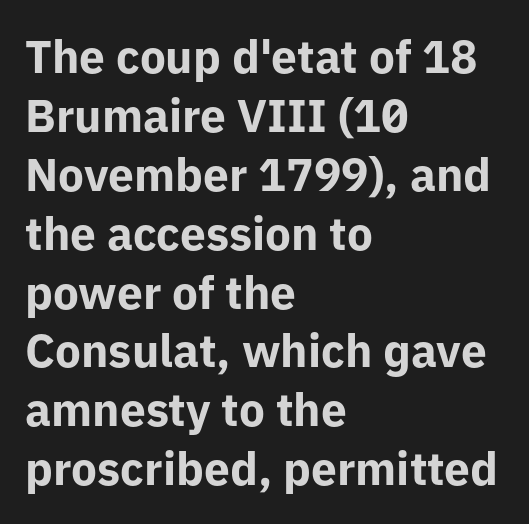
The image shows 46 px bold sans-serif type, upright; set left-aligned, normal line spacing (1.28x), normal letter spacing, not underlined; low stroke contrast and a medium x-height.
